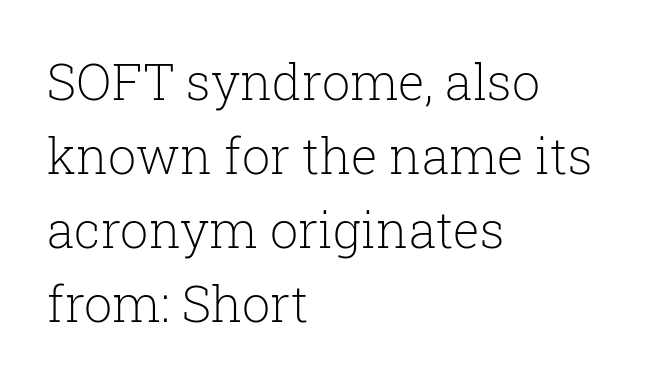
{"serif": "yes", "italic": "no", "bold": "no", "weight": "light", "width": "normal", "stroke_contrast": "low", "x_height": "medium", "monospaced": "no", "underline": "no", "align": "left", "line_spacing": "normal", "line_spacing_ratio": 1.48, "letter_spacing": "normal", "letter_spacing_em": 0.0, "glyph_px": 50}
